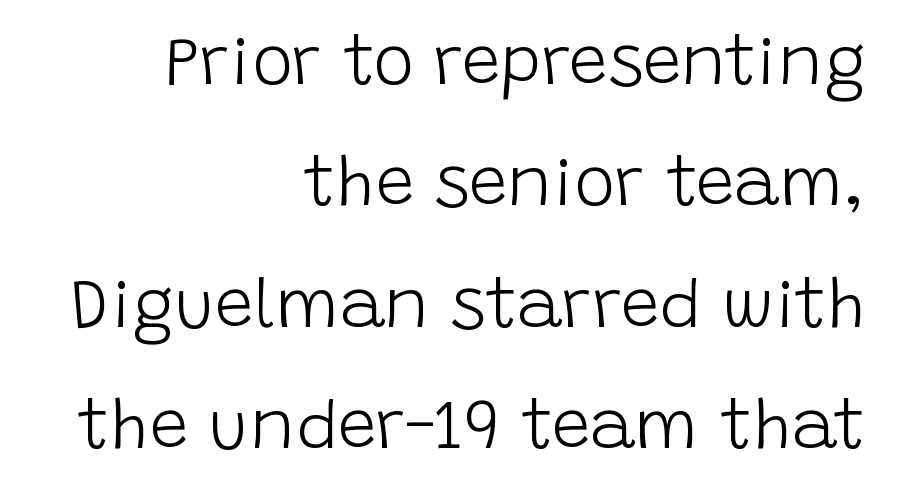
A typesetter would call this proportional, since set widths differ per character. The cut favours lightness, reaching ordinary text weight at its darkest. The passage shown is typeset with a sans-serif family. Any mark beneath the type? The region is blank.
